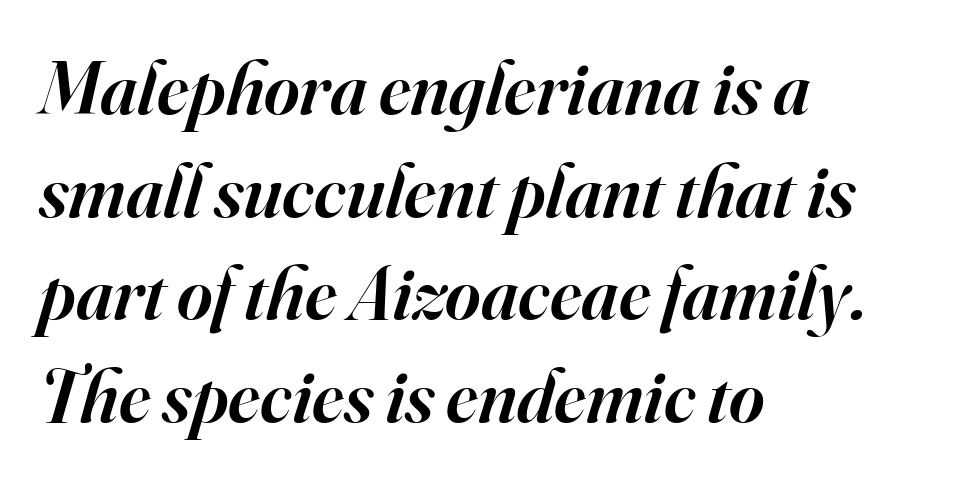
The image shows 76 px semibold serif type, italic (leaning right); set left-aligned, normal line spacing (1.35x), normal letter spacing, not underlined; high stroke contrast and a small x-height.
